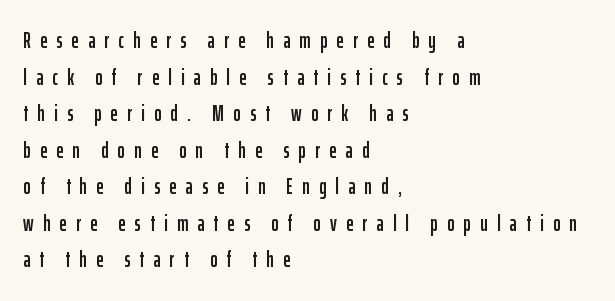
The image shows 22 px text type, upright; set left-aligned, normal line spacing (1.66x), unusually wide letter spacing (+0.42 em), not underlined.
